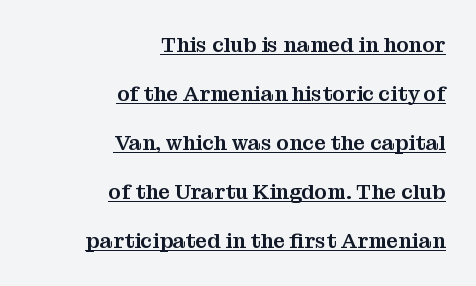
{"italic": "no", "underline": "yes", "align": "right", "line_spacing": "loose", "line_spacing_ratio": 2.33, "letter_spacing": "normal", "letter_spacing_em": 0.0, "glyph_px": 21}
